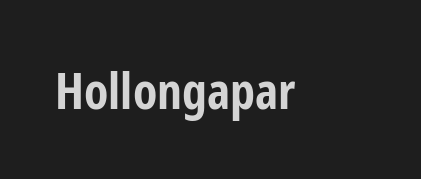
The image shows 50 px bold, condensed sans-serif type, upright; set normal letter spacing, not underlined; low stroke contrast and a medium x-height.
